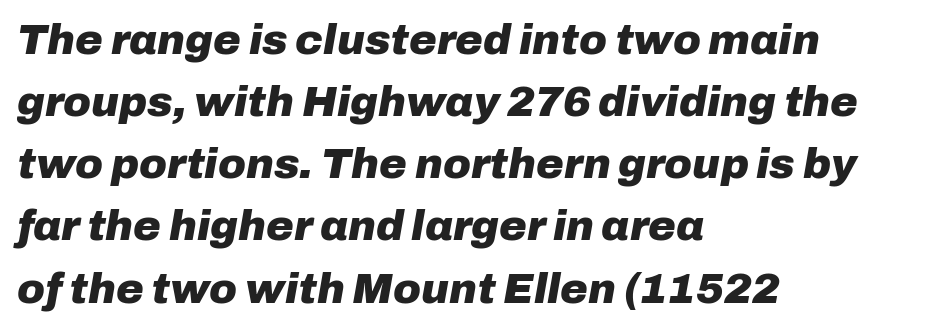
Q: Is the text bold? A: Yes.
Q: Is the text italic (slanted)? A: Yes, it leans right by about 10 degrees.
Q: Is the text underlined? A: No.
Q: How is the paragraph aligned? A: Left-aligned.
Q: Is the spacing between letters normal or unusually wide? A: Normal.
Q: Is the spacing between lines tight, normal or loose? A: Normal.
Q: Width (condensed, normal, or wide)? A: Normal.
Q: Stroke contrast? A: Low.
Q: x-height? A: Medium.
Q: Monospaced? A: No.
